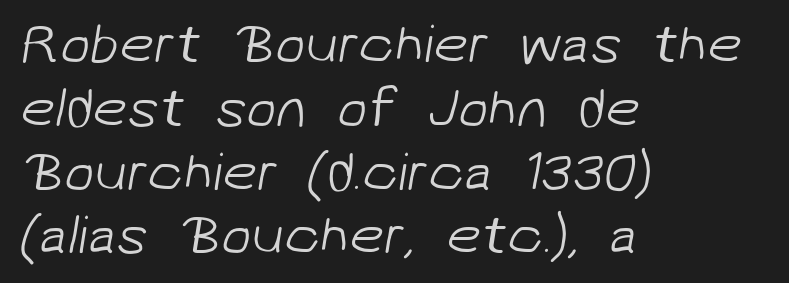
{"serif": "no", "bold": "no", "weight": "light", "width": "normal", "stroke_contrast": "low", "x_height": "medium", "monospaced": "no", "underline": "no", "align": "left", "line_spacing_ratio": 1.16, "letter_spacing": "normal", "letter_spacing_em": 0.0, "glyph_px": 55}
